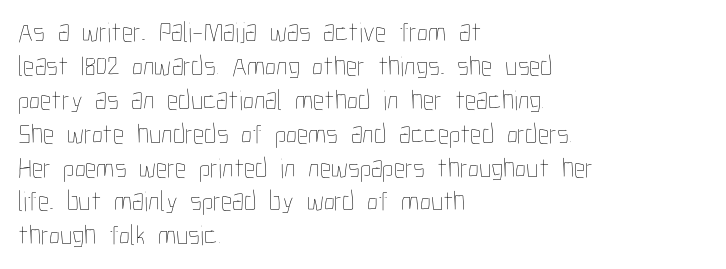
Caption: standard tracking, unaltered. Decoration check: the copy has no underline. Where is the straight margin? On the left. Note the varied advance widths — an 'i' is clearly narrower than an 'm'.
